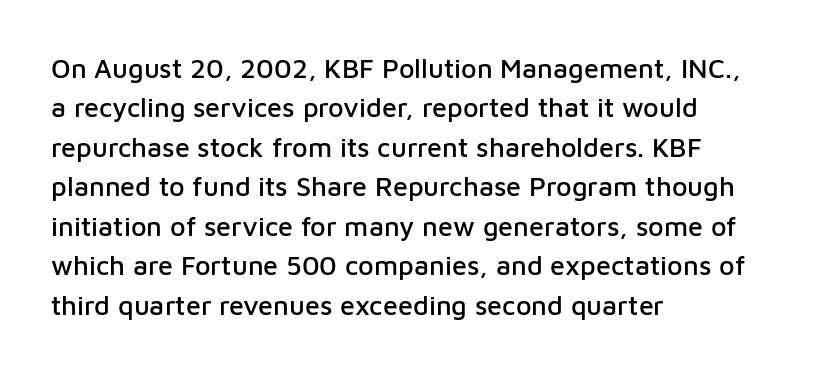
Rule under the text: the space is simply empty. The passage is arranged the way most books set body copy — flush left. This is the regular roman posture of the typeface. Default kerning and tracking; the words read as compact shapes.
